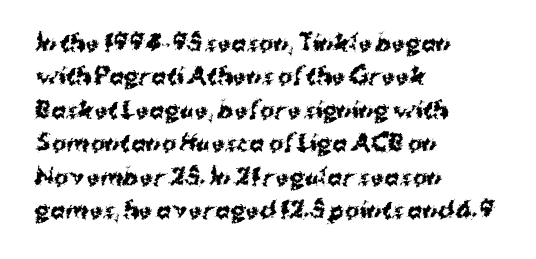
{"bold": "yes", "underline": "no", "align": "left", "line_spacing": "normal", "line_spacing_ratio": 1.52, "letter_spacing": "normal", "letter_spacing_em": 0.0, "glyph_px": 22}
